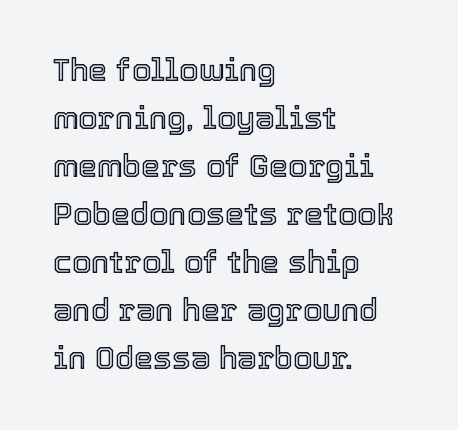
Spacing verdict: proportional, widths tailored to each character. If you drew a ruler down the left edge, every line would touch it. A typesetter would mark this as roman, not italic. This rendering leaves character spacing at its baseline value. Plain, unruled lines of type. This block has exactly the height ordinary leading produces.
